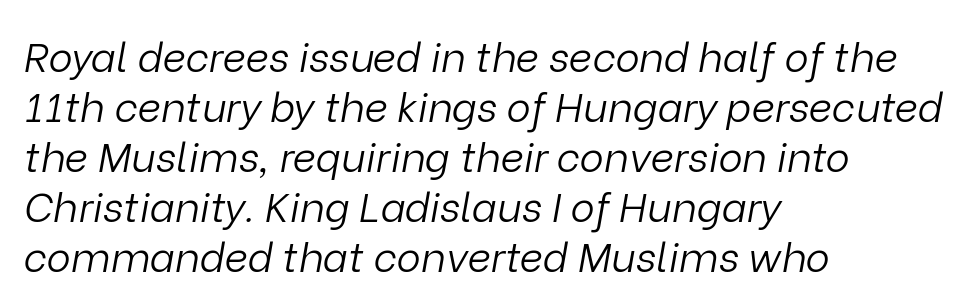
The image shows 41 px light type, italic (leaning right); set left-aligned, line spacing 1.22x, normal letter spacing, not underlined; low stroke contrast and a medium x-height.
